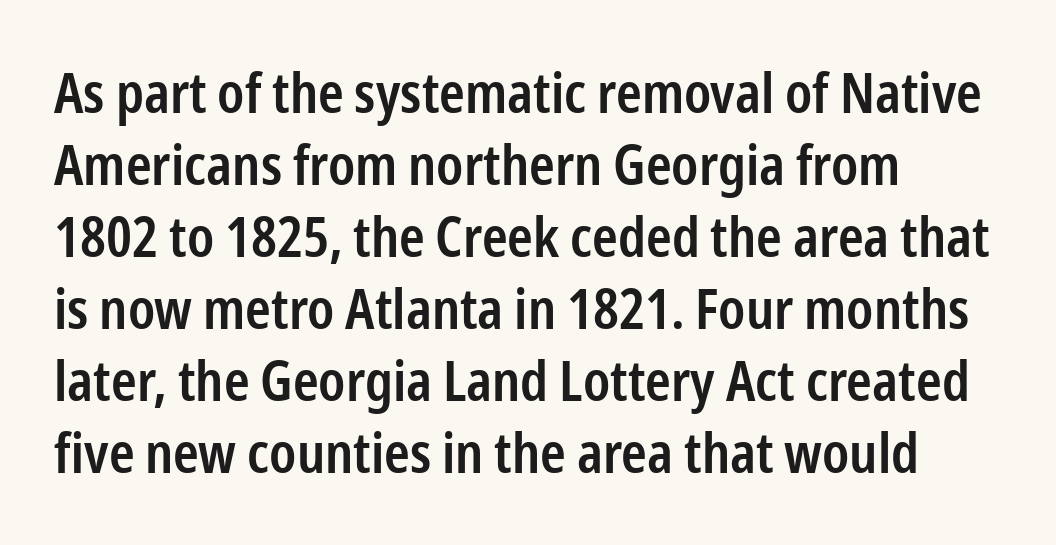
Q: Is the text bold? A: Semi-bold.
Q: Is the text italic (slanted)? A: No, it is upright.
Q: Is the typeface a serif or a sans-serif typeface? A: Sans-serif.
Q: Is the text underlined? A: No.
Q: How is the paragraph aligned? A: Left-aligned.
Q: Is the spacing between letters normal or unusually wide? A: Normal.
Q: Is the spacing between lines tight, normal or loose? A: Normal.
Q: Width (condensed, normal, or wide)? A: Condensed.
Q: Stroke contrast? A: Low.
Q: x-height? A: Medium.
Q: Monospaced? A: No.
